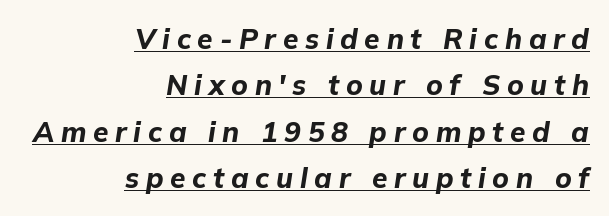
Varying glyph widths throughout — classic text-font behaviour. Set as a true bold cut, around the 700 mark. This sample uses expanded letter spacing, leaving extra air between glyphs. The string is rendered with underlining switched on. Every character sits at an angle, as italics do.
